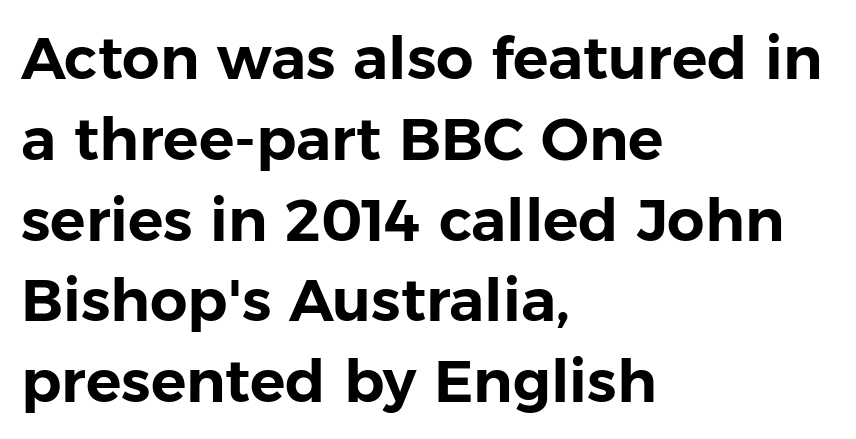
{"serif": "no", "italic": "no", "width": "normal", "stroke_contrast": "low", "x_height": "medium", "monospaced": "no", "underline": "no", "align": "left", "line_spacing": "normal", "line_spacing_ratio": 1.37, "letter_spacing": "normal", "letter_spacing_em": 0.0, "glyph_px": 59}
